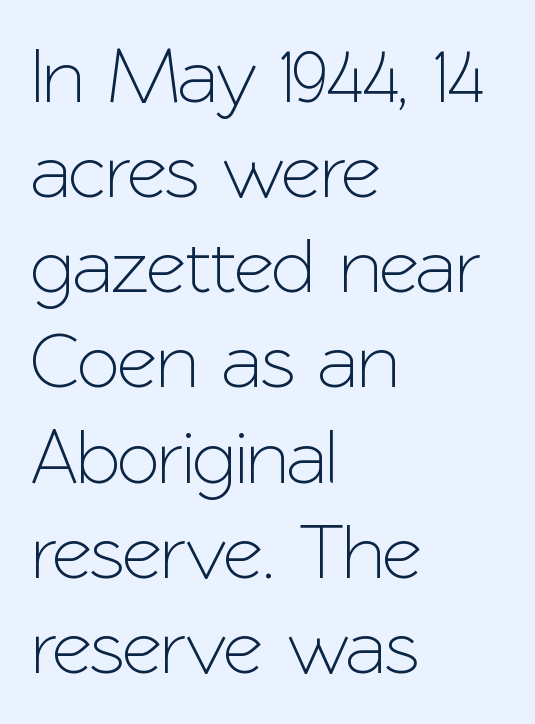
A student would call this left alignment; a typographer would say flush left, rag right. Short note: letters normally spaced. The passage shown is typed in a proportional face where columns would drift. In terms of posture, this sample is upright. Plain, unruled lines of type.
